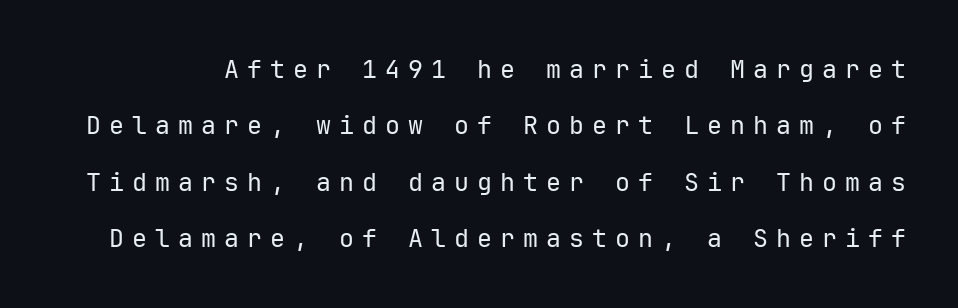
The image shows 25 px text type, upright; set loose line spacing (2.26x), unusually wide letter spacing (+0.32 em), not underlined.
